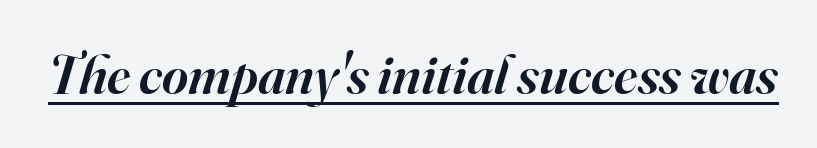
Serif or sans? Serif — the stroke terminals have little feet. The line texture is even and compact thanks to regular tracking. Emphasis-style slanted type is in use. The rendering uses natural spacing where letterforms have individual widths.
